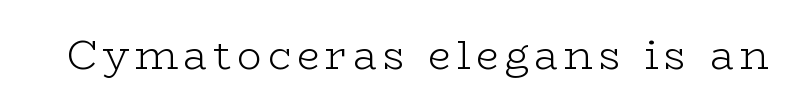
{"serif": "yes", "italic": "no", "bold": "no", "weight": "light", "width": "wide", "stroke_contrast": "low", "x_height": "medium", "monospaced": "no", "underline": "no", "glyph_px": 41}
